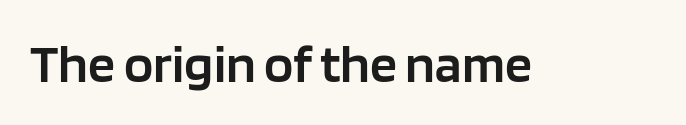
The image shows 54 px semibold sans-serif type, upright; set normal letter spacing, not underlined; low stroke contrast and a large x-height.
